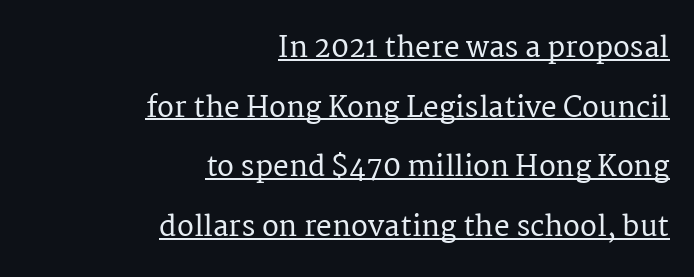
Q: Is the text italic (slanted)? A: No, it is upright.
Q: Is the typeface a serif or a sans-serif typeface? A: Serif.
Q: Is the text underlined? A: Yes.
Q: How is the paragraph aligned? A: Right-aligned.
Q: Is the spacing between letters normal or unusually wide? A: Normal.
Q: Is the spacing between lines tight, normal or loose? A: Loose.
Q: Width (condensed, normal, or wide)? A: Normal.
Q: Stroke contrast? A: Medium.
Q: x-height? A: Medium.
Q: Monospaced? A: No.
